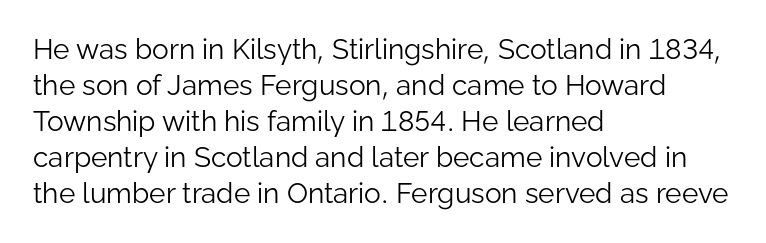
The image shows 28 px light sans-serif type, upright; set left-aligned, normal line spacing (1.29x), normal letter spacing, not underlined; low stroke contrast and a medium x-height.
